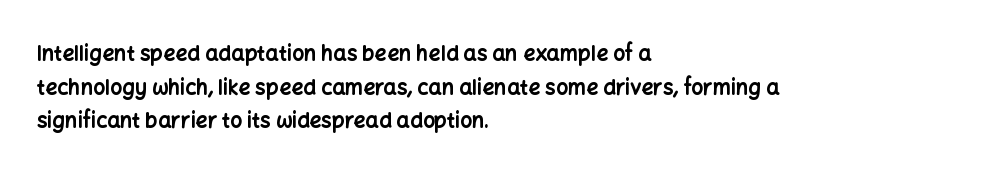
This sample uses plain, unmodified letter spacing. The lines are quadded left. If you measured baseline to baseline, you'd find a middling distance. A dark, heavy texture on the line: the type is bold. Unmarked baselines from the first word to the last.
